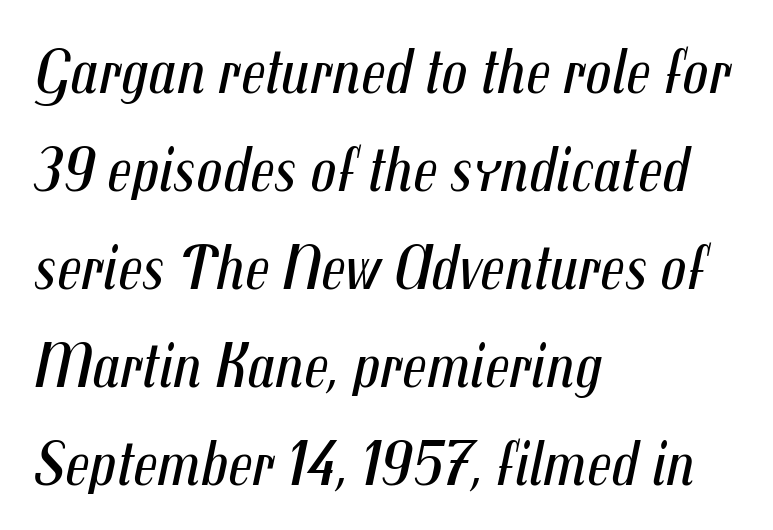
Spacing verdict: proportional, widths tailored to each character. The specimen reads as italic at a glance. Summary of vertical rhythm: regular, with standard interline spacing. A classic flush-left, rag-right setting is used for this passage. The cut favours lightness, reaching ordinary text weight at its darkest. Underline: absent.
